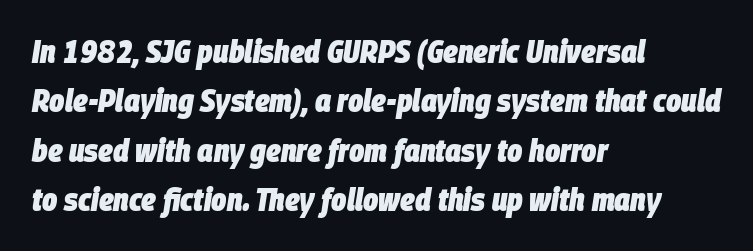
The image shows 32 px heavy, condensed type, italic (leaning right); set left-aligned, normal line spacing (1.54x), normal letter spacing, not underlined; low stroke contrast and a large x-height.
